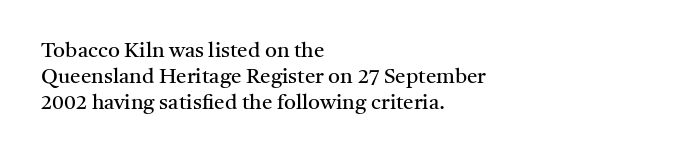
The image shows 21 px text type, upright; set left-aligned, normal line spacing (1.25x), normal letter spacing, not underlined.
